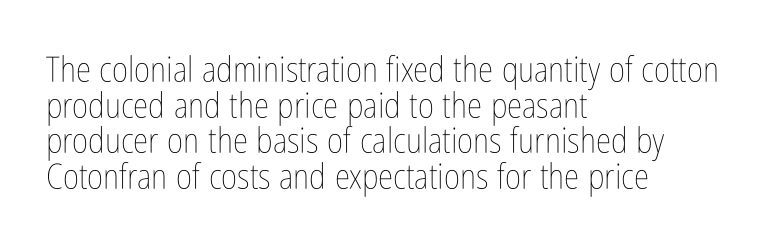
The image shows 35 px thin, condensed type, upright; set left-aligned, tight line spacing (1.02x), normal letter spacing, not underlined; low stroke contrast and a medium x-height.
